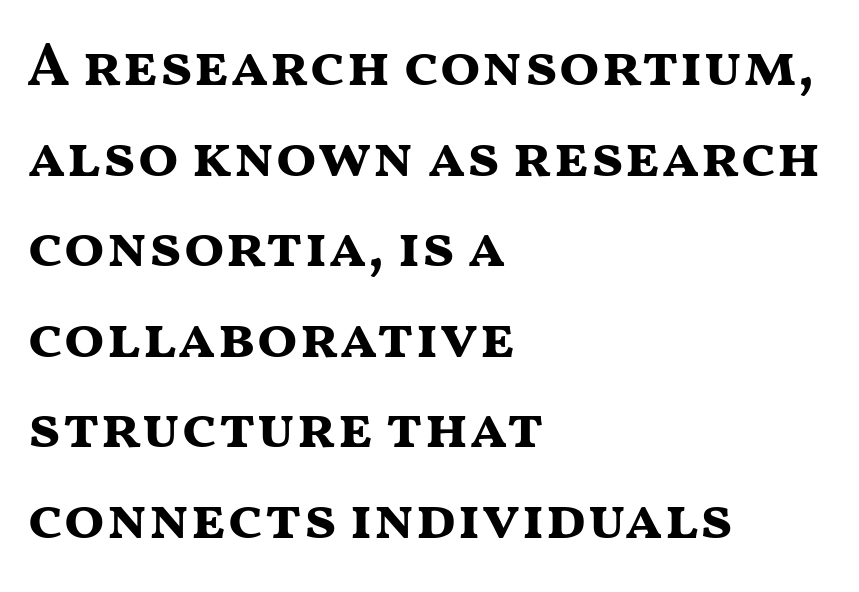
Q: Is the text bold? A: Yes.
Q: Is the text italic (slanted)? A: No, it is upright.
Q: Is the typeface a serif or a sans-serif typeface? A: Sans-serif.
Q: Is the text underlined? A: No.
Q: How is the paragraph aligned? A: Left-aligned.
Q: Is the spacing between letters normal or unusually wide? A: Normal.
Q: Is the spacing between lines tight, normal or loose? A: Normal.
Q: Width (condensed, normal, or wide)? A: Wide.
Q: Stroke contrast? A: Medium.
Q: x-height? A: Medium.
Q: Monospaced? A: No.
